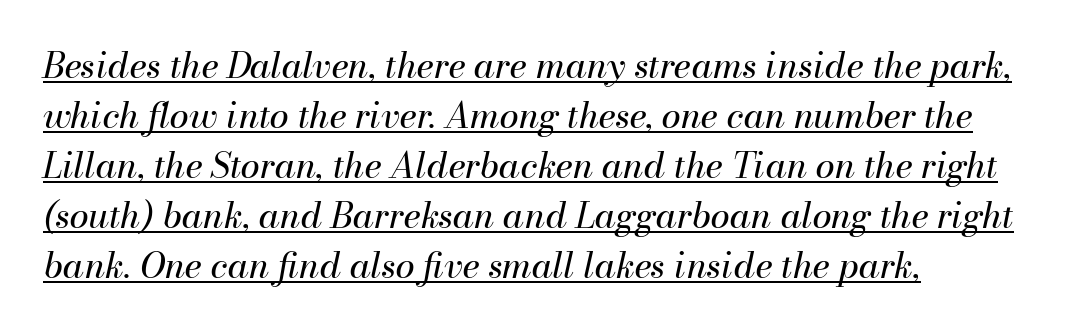
Q: Is the text bold? A: No.
Q: Is the text italic (slanted)? A: Yes, it leans right by about 13 degrees.
Q: Is the text underlined? A: Yes.
Q: How is the paragraph aligned? A: Left-aligned.
Q: Is the spacing between letters normal or unusually wide? A: Normal.
Q: Is the spacing between lines tight, normal or loose? A: Normal.
Q: Width (condensed, normal, or wide)? A: Normal.
Q: Stroke contrast? A: Medium.
Q: x-height? A: Small.
Q: Monospaced? A: No.
